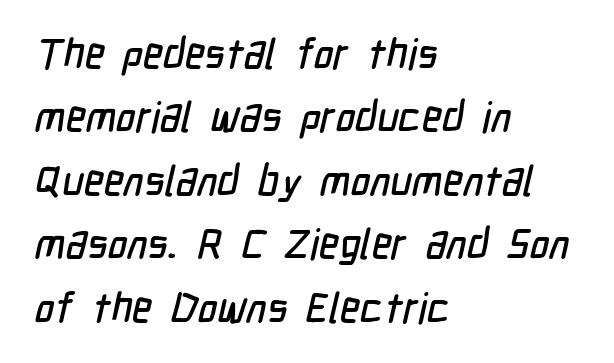
Is this a fixed-width face? No — the glyphs have proportional, varying widths. The rendering anchors every line to the left-hand side. The face used here is rendered with its standard letterfit. The text was rendered using a sans face with plain stroke endings. The designer left line spacing at the default.
